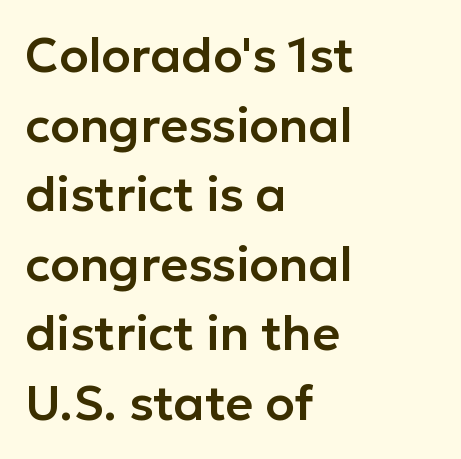
Q: Is the text italic (slanted)? A: No, it is upright.
Q: Is the typeface a serif or a sans-serif typeface? A: Sans-serif.
Q: Is the text underlined? A: No.
Q: How is the paragraph aligned? A: Left-aligned.
Q: Is the spacing between letters normal or unusually wide? A: Normal.
Q: Is the spacing between lines tight, normal or loose? A: Normal.
Q: Width (condensed, normal, or wide)? A: Normal.
Q: Stroke contrast? A: Low.
Q: x-height? A: Medium.
Q: Monospaced? A: No.
